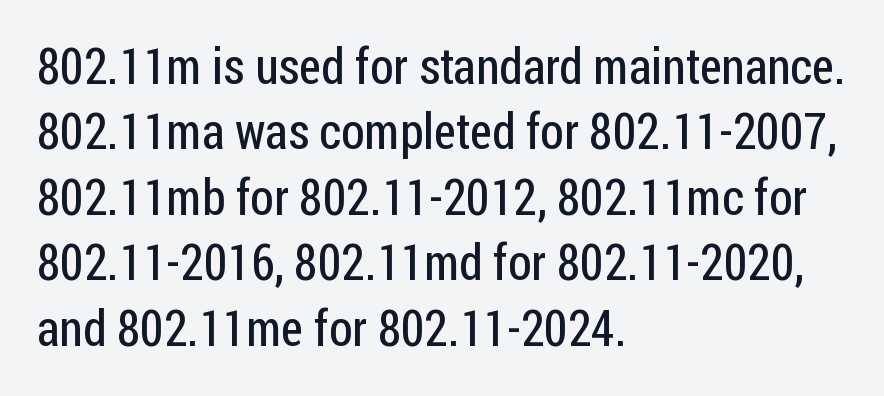
Q: Is the text bold? A: No.
Q: Is the text italic (slanted)? A: No, it is upright.
Q: Is the typeface a serif or a sans-serif typeface? A: Sans-serif.
Q: Is the text underlined? A: No.
Q: How is the paragraph aligned? A: Left-aligned.
Q: Is the spacing between letters normal or unusually wide? A: Normal.
Q: Is the spacing between lines tight, normal or loose? A: Normal.
Q: Width (condensed, normal, or wide)? A: Condensed.
Q: Stroke contrast? A: Low.
Q: x-height? A: Medium.
Q: Monospaced? A: No.
